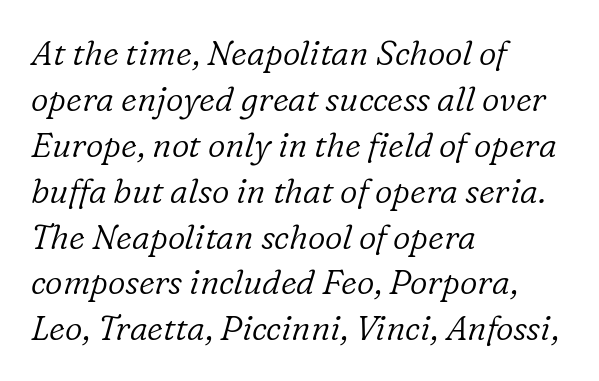
{"serif": "yes", "italic": "yes", "lean": "right", "slant_degrees": 16, "bold": "no", "weight": "light", "width": "normal", "stroke_contrast": "low", "x_height": "medium", "monospaced": "no", "underline": "no", "align": "left", "line_spacing": "normal", "line_spacing_ratio": 1.35, "letter_spacing": "normal", "letter_spacing_em": 0.0, "glyph_px": 34}
